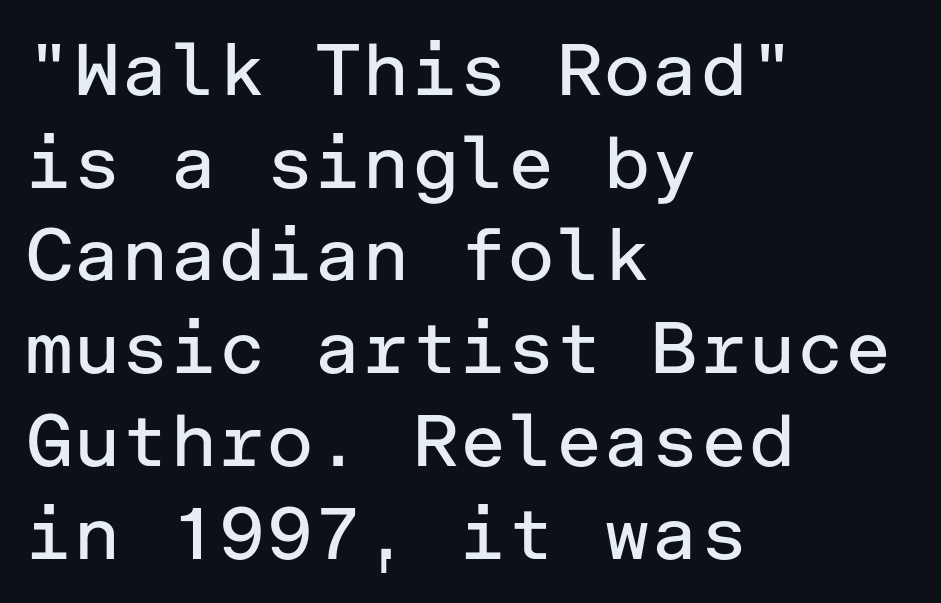
{"serif": "no", "italic": "no", "bold": "no", "weight": "regular", "width": "normal", "stroke_contrast": "low", "x_height": "medium", "underline": "no", "align": "left", "line_spacing": "normal", "line_spacing_ratio": 1.27, "letter_spacing": "normal", "letter_spacing_em": 0.0, "glyph_px": 73}
